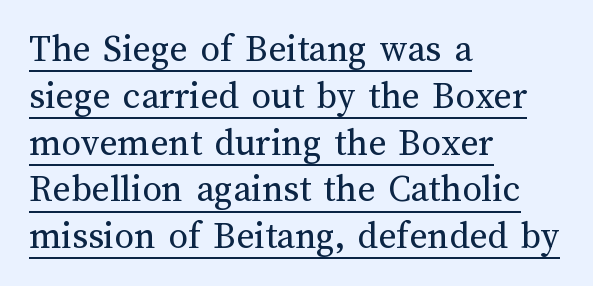
Q: Is the text bold? A: No.
Q: Is the text italic (slanted)? A: No, it is upright.
Q: Is the text underlined? A: Yes.
Q: How is the paragraph aligned? A: Left-aligned.
Q: Is the spacing between letters normal or unusually wide? A: Normal.
Q: Width (condensed, normal, or wide)? A: Normal.
Q: Stroke contrast? A: Medium.
Q: x-height? A: Medium.
Q: Monospaced? A: No.
